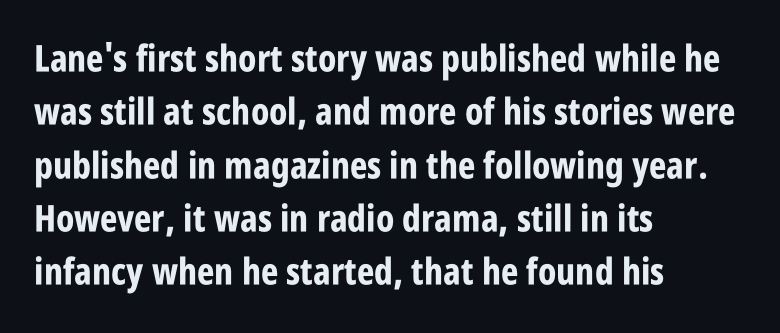
Q: Is the text bold? A: Yes.
Q: Is the text italic (slanted)? A: No, it is upright.
Q: Is the typeface a serif or a sans-serif typeface? A: Sans-serif.
Q: Is the text underlined? A: No.
Q: How is the paragraph aligned? A: Left-aligned.
Q: Is the spacing between letters normal or unusually wide? A: Normal.
Q: Is the spacing between lines tight, normal or loose? A: Normal.
Q: Width (condensed, normal, or wide)? A: Condensed.
Q: Stroke contrast? A: Low.
Q: x-height? A: Large.
Q: Monospaced? A: No.
